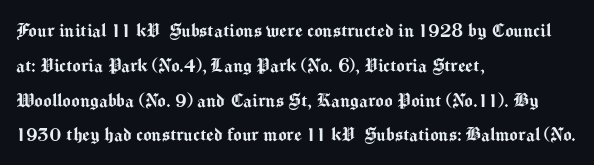
The image shows 22 px text type, upright; set left-aligned, normal line spacing (1.58x), normal letter spacing, not underlined.
